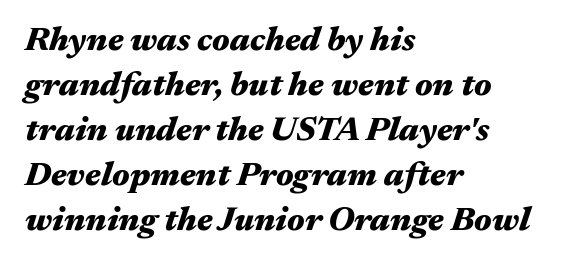
{"italic": "yes", "lean": "right", "slant_degrees": 17, "bold": "yes", "weight": "heavy", "width": "wide", "stroke_contrast": "medium", "x_height": "medium", "monospaced": "no", "underline": "no", "align": "left", "line_spacing": "normal", "line_spacing_ratio": 1.32, "letter_spacing": "normal", "letter_spacing_em": 0.0, "glyph_px": 34}
